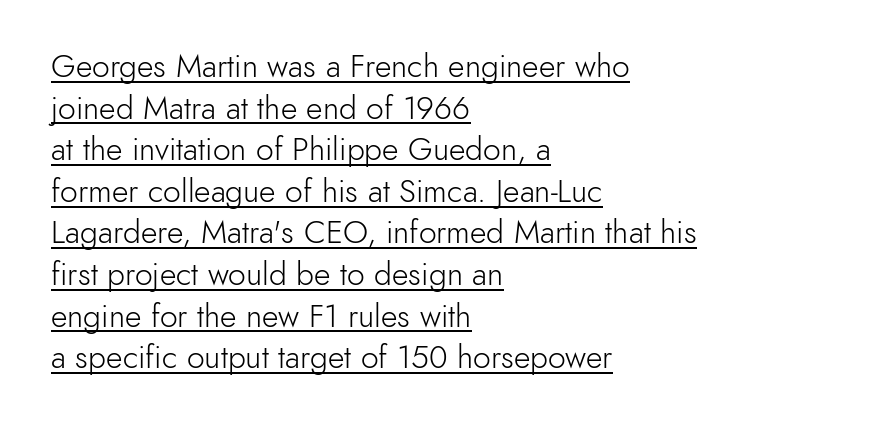
Q: Is the text bold? A: No.
Q: Is the text italic (slanted)? A: No, it is upright.
Q: Is the typeface a serif or a sans-serif typeface? A: Sans-serif.
Q: Is the text underlined? A: Yes.
Q: How is the paragraph aligned? A: Left-aligned.
Q: Is the spacing between letters normal or unusually wide? A: Normal.
Q: Is the spacing between lines tight, normal or loose? A: Normal.
Q: Width (condensed, normal, or wide)? A: Normal.
Q: x-height? A: Small.
Q: Monospaced? A: No.
